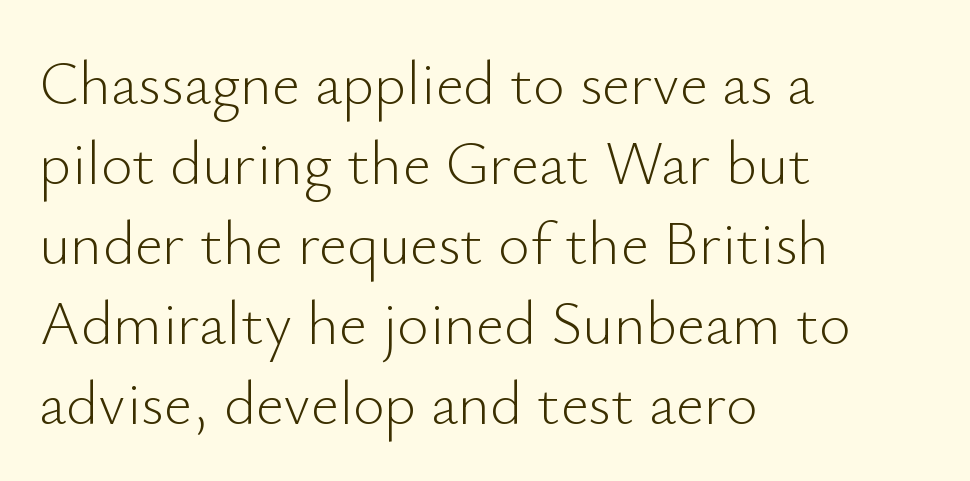
{"serif": "no", "italic": "no", "bold": "no", "weight": "light", "width": "normal", "stroke_contrast": "low", "x_height": "small", "monospaced": "no", "underline": "no", "align": "left", "line_spacing": "normal", "line_spacing_ratio": 1.31, "letter_spacing": "normal", "letter_spacing_em": 0.0, "glyph_px": 61}
